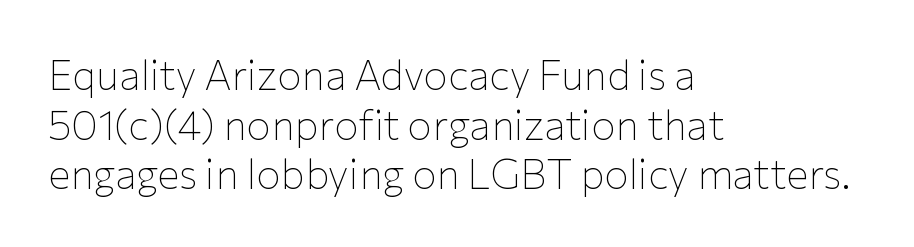
{"serif": "no", "italic": "no", "bold": "no", "weight": "thin", "width": "normal", "stroke_contrast": "low", "x_height": "medium", "monospaced": "no", "underline": "no", "align": "left", "line_spacing_ratio": 1.21, "letter_spacing": "normal", "letter_spacing_em": 0.0, "glyph_px": 41}
